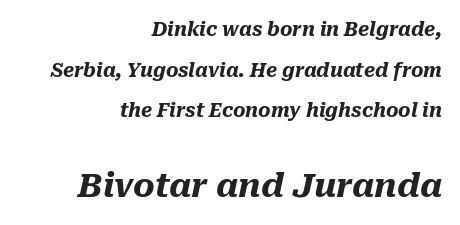
Check the space under the baseline: it is left empty. Typesetter's note: full bold, strokes at maximum text heaviness. The rendering uses natural spacing where letterforms have individual widths. Casual observation: everything's shoved over to the right.
